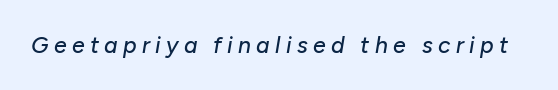
Q: Is the text italic (slanted)? A: Yes, it leans right by about 10 degrees.
Q: Is the text underlined? A: No.
Q: Is the spacing between letters normal or unusually wide? A: Unusually wide.
